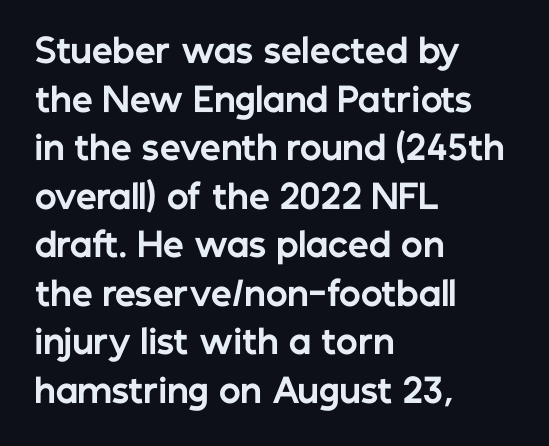
Q: Is the text bold? A: Yes.
Q: Is the text italic (slanted)? A: No, it is upright.
Q: Is the typeface a serif or a sans-serif typeface? A: Sans-serif.
Q: Is the text underlined? A: No.
Q: How is the paragraph aligned? A: Left-aligned.
Q: Is the spacing between letters normal or unusually wide? A: Normal.
Q: Is the spacing between lines tight, normal or loose? A: Normal.
Q: Width (condensed, normal, or wide)? A: Normal.
Q: Stroke contrast? A: Low.
Q: x-height? A: Medium.
Q: Monospaced? A: No.
